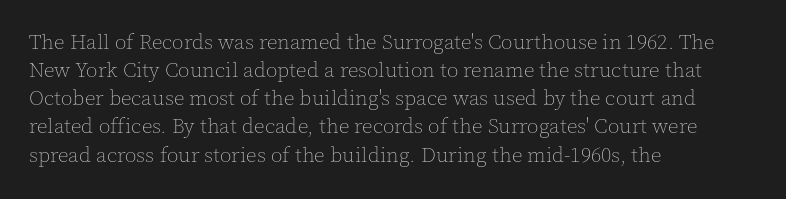
Q: Is the text bold? A: No.
Q: Is the text italic (slanted)? A: No, it is upright.
Q: Is the text underlined? A: No.
Q: How is the paragraph aligned? A: Left-aligned.
Q: Is the spacing between letters normal or unusually wide? A: Normal.
Q: Is the spacing between lines tight, normal or loose? A: Normal.
